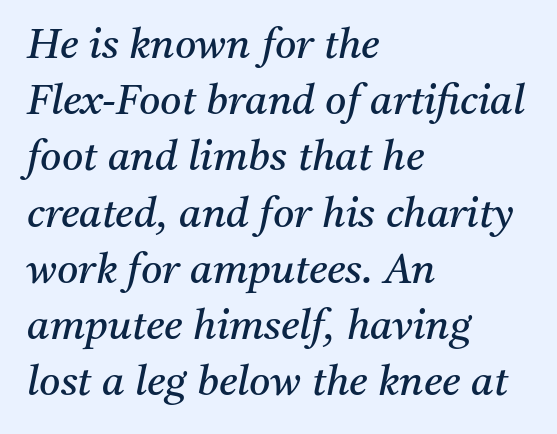
The image shows 41 px regular-weight serif type, italic (leaning right); set left-aligned, normal line spacing (1.37x), normal letter spacing, not underlined; medium stroke contrast and a medium x-height.
